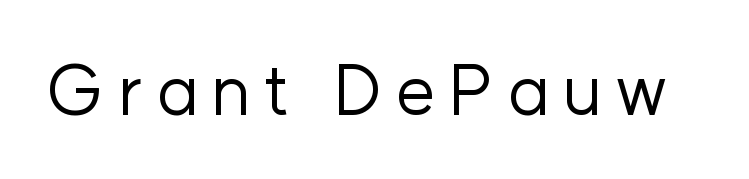
The image shows 70 px regular-weight sans-serif type, upright; set not underlined; low stroke contrast and a medium x-height.
